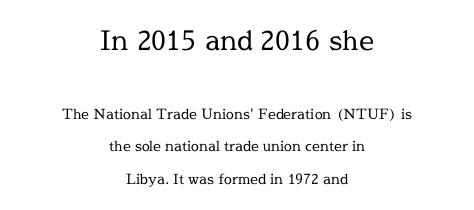
No italicization has been applied; the sample stays upright. Bare-footed words on every line. Honestly, the rows look like they've been pulled way apart. Weight: regular or lighter. The whitespace from short lines is split evenly between both sides. The composition opens big and finishes small.
